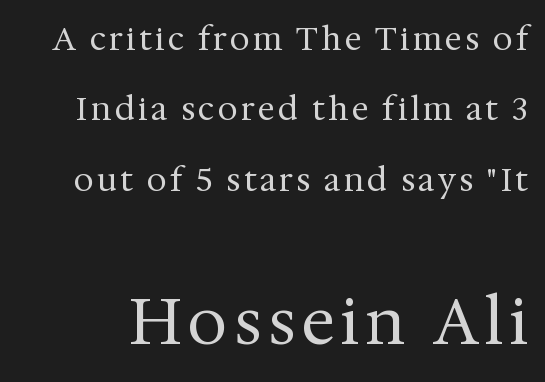
Q: Is the text bold? A: No.
Q: Is the text italic (slanted)? A: No, it is upright.
Q: Is the typeface a serif or a sans-serif typeface? A: Serif.
Q: Is the text underlined? A: No.
Q: Is the spacing between lines tight, normal or loose? A: Loose.
Q: Which block of text is set in a larger size, the first (top) or the second (bottom)? A: The second (bottom) one.
Q: Width (condensed, normal, or wide)? A: Normal.
Q: Stroke contrast? A: Medium.
Q: x-height? A: Medium.
Q: Monospaced? A: No.
